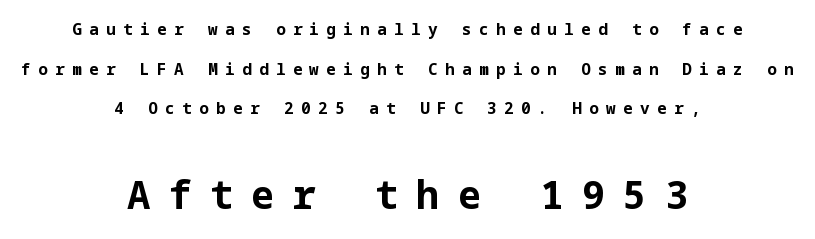
Quick note: not italic, upright. In terms of letterspacing, this is a distinctly airy, spread setting. A bare baseline throughout the passage. The font is running at its bold setting. This layout puts the modest block above and the oversized block below.
